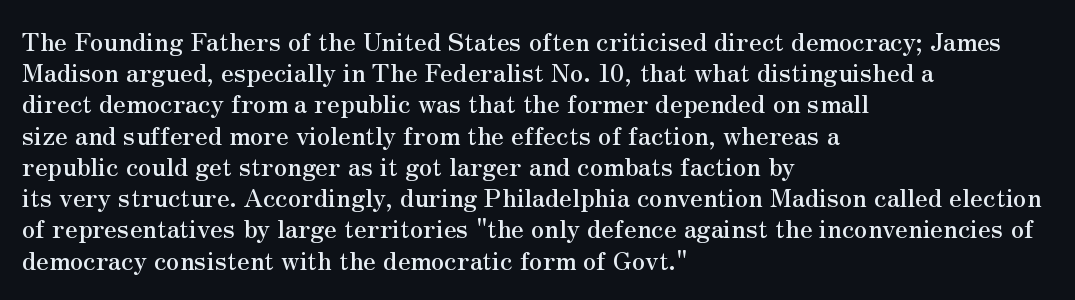
If you drew a line through each stem, it would be perfectly vertical. Leading: standard. The setting favours the left margin, as ordinary paragraphs usually do. Nobody touched the tracking dial on this one. Lines of text with bare space underneath.
